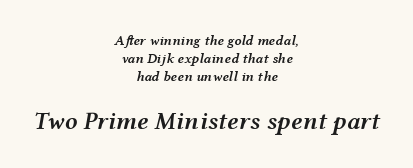
The image shows 25 px text type, italic (leaning right); set centered, normal line spacing (1.28x), normal letter spacing, not underlined; the second (bottom) block is 1.79x larger.
